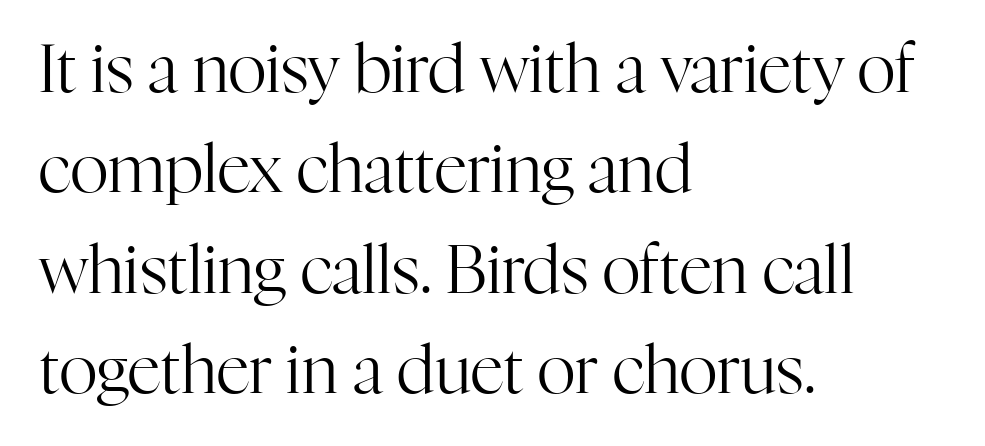
Q: Is the text bold? A: No.
Q: Is the text italic (slanted)? A: No, it is upright.
Q: Is the typeface a serif or a sans-serif typeface? A: Serif.
Q: Is the text underlined? A: No.
Q: How is the paragraph aligned? A: Left-aligned.
Q: Is the spacing between letters normal or unusually wide? A: Normal.
Q: Is the spacing between lines tight, normal or loose? A: Normal.
Q: Width (condensed, normal, or wide)? A: Normal.
Q: Stroke contrast? A: High.
Q: x-height? A: Medium.
Q: Monospaced? A: No.
